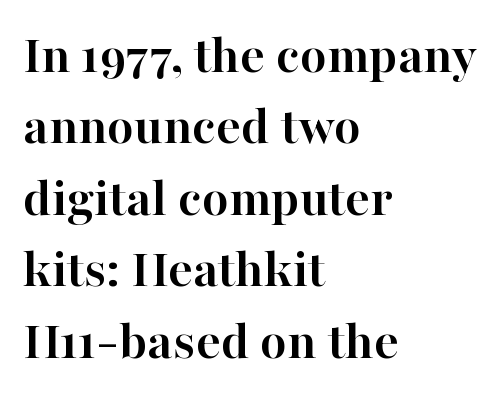
Q: Is the text bold? A: Yes.
Q: Is the text italic (slanted)? A: No, it is upright.
Q: Is the typeface a serif or a sans-serif typeface? A: Serif.
Q: Is the text underlined? A: No.
Q: How is the paragraph aligned? A: Left-aligned.
Q: Is the spacing between letters normal or unusually wide? A: Normal.
Q: Is the spacing between lines tight, normal or loose? A: Normal.
Q: Width (condensed, normal, or wide)? A: Normal.
Q: Stroke contrast? A: High.
Q: x-height? A: Medium.
Q: Monospaced? A: No.
